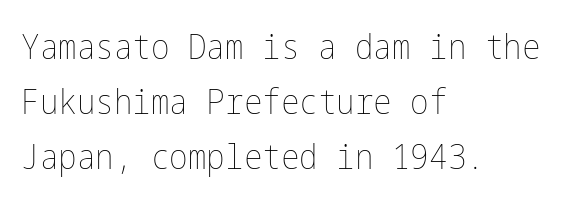
Q: Is the text bold? A: No.
Q: Is the text italic (slanted)? A: No, it is upright.
Q: Is the text underlined? A: No.
Q: How is the paragraph aligned? A: Left-aligned.
Q: Is the spacing between letters normal or unusually wide? A: Normal.
Q: Is the spacing between lines tight, normal or loose? A: Normal.
Q: Width (condensed, normal, or wide)? A: Condensed.
Q: Stroke contrast? A: Low.
Q: x-height? A: Medium.
